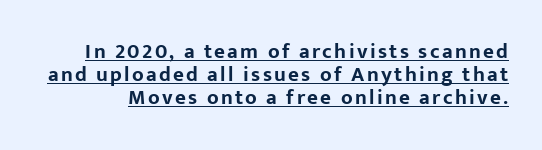
Q: Is the text bold? A: Yes.
Q: Is the text italic (slanted)? A: No, it is upright.
Q: Is the text underlined? A: Yes.
Q: Is the spacing between lines tight, normal or loose? A: Tight.
